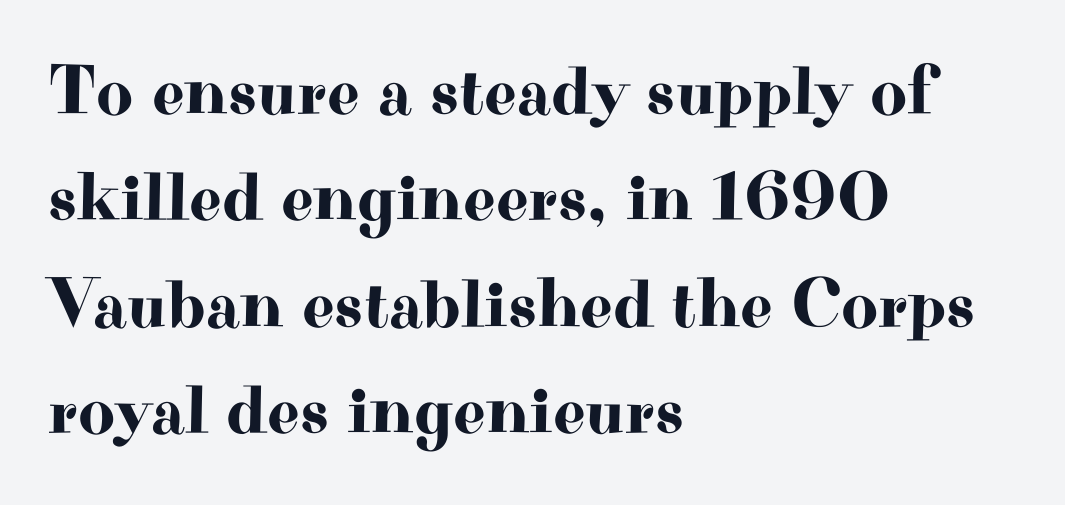
{"serif": "yes", "italic": "no", "width": "wide", "stroke_contrast": "high", "x_height": "small", "monospaced": "no", "underline": "no", "align": "left", "line_spacing": "normal", "line_spacing_ratio": 1.5, "letter_spacing": "normal", "letter_spacing_em": 0.0, "glyph_px": 71}
